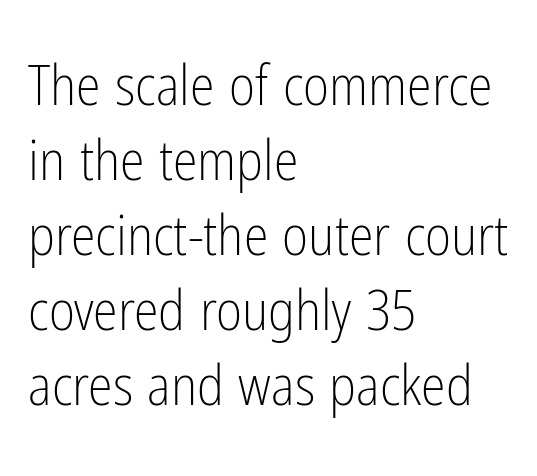
{"serif": "no", "italic": "no", "bold": "no", "weight": "light", "width": "condensed", "stroke_contrast": "low", "x_height": "medium", "monospaced": "no", "underline": "no", "align": "left", "line_spacing": "normal", "line_spacing_ratio": 1.34, "letter_spacing": "normal", "letter_spacing_em": 0.0, "glyph_px": 56}
